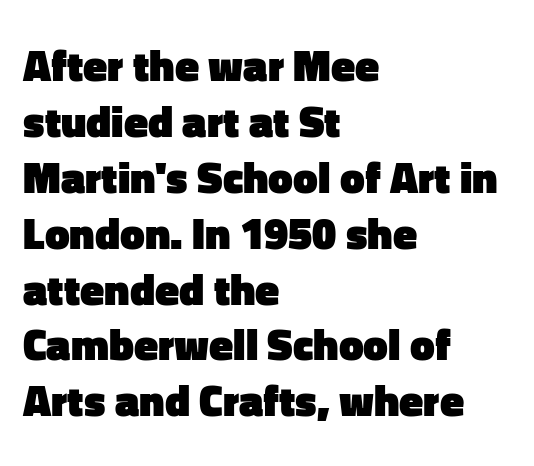
The image shows 44 px heavy sans-serif type, upright; set left-aligned, normal line spacing (1.27x), normal letter spacing, not underlined; low stroke contrast and a medium x-height.
